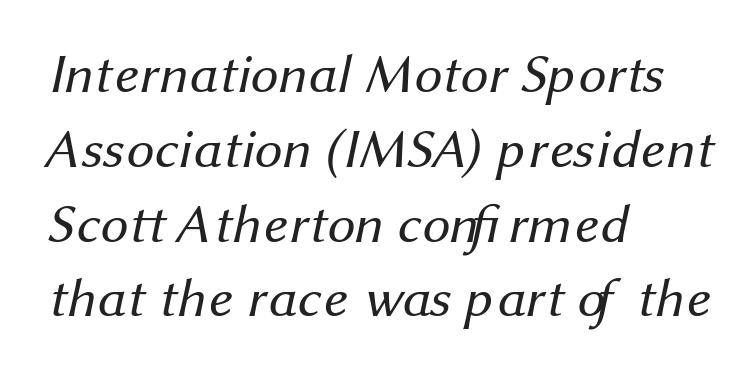
Q: Is the text bold? A: No.
Q: Is the typeface a serif or a sans-serif typeface? A: Sans-serif.
Q: Is the text underlined? A: No.
Q: How is the paragraph aligned? A: Left-aligned.
Q: Is the spacing between letters normal or unusually wide? A: Normal.
Q: Is the spacing between lines tight, normal or loose? A: Normal.
Q: Width (condensed, normal, or wide)? A: Normal.
Q: Stroke contrast? A: Medium.
Q: x-height? A: Medium.
Q: Monospaced? A: No.
